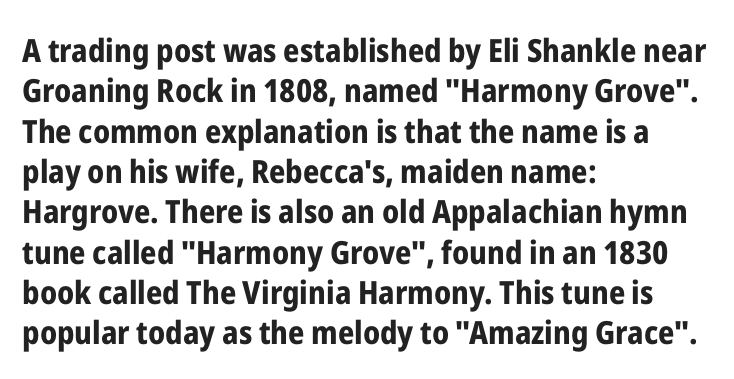
Q: Is the text bold? A: Yes.
Q: Is the text italic (slanted)? A: No, it is upright.
Q: Is the typeface a serif or a sans-serif typeface? A: Sans-serif.
Q: Is the text underlined? A: No.
Q: How is the paragraph aligned? A: Left-aligned.
Q: Is the spacing between letters normal or unusually wide? A: Normal.
Q: Is the spacing between lines tight, normal or loose? A: Normal.
Q: Width (condensed, normal, or wide)? A: Condensed.
Q: Stroke contrast? A: Low.
Q: x-height? A: Medium.
Q: Monospaced? A: No.
